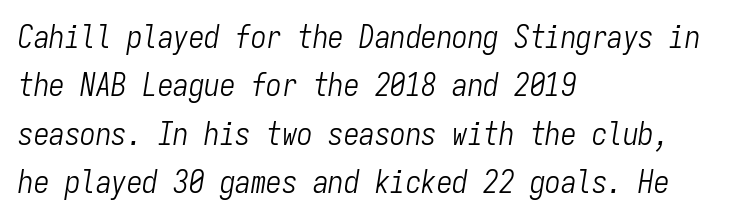
Is the letter spacing exaggerated? No — it looks like the ordinary default. Only glyphs here, with clear space below each row. Observe the lean: these are italic letterforms. Compared with a typical body face, this is equally light or lighter still. Note the uniform advance width — an 'i' takes as much space as an 'm'.
